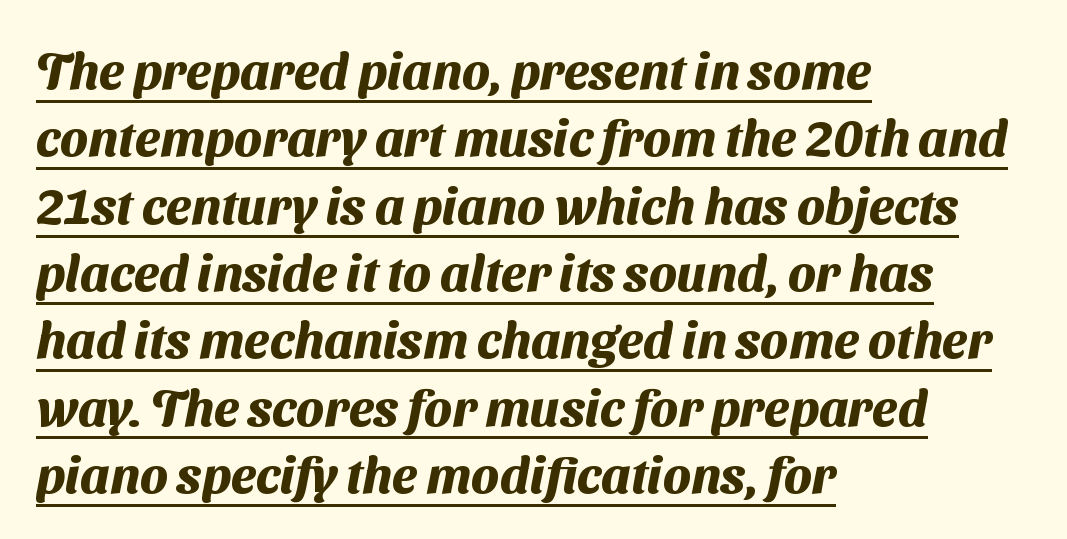
The image shows 51 px heavy sans-serif type; set left-aligned, normal line spacing (1.32x), normal letter spacing, underlined; medium stroke contrast and a medium x-height.
